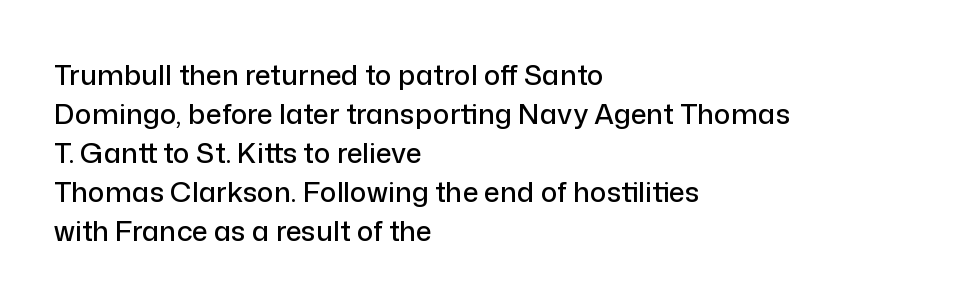
The image shows 28 px sans-serif type, upright; set left-aligned, normal line spacing (1.39x), normal letter spacing, not underlined; low stroke contrast and a medium x-height.
